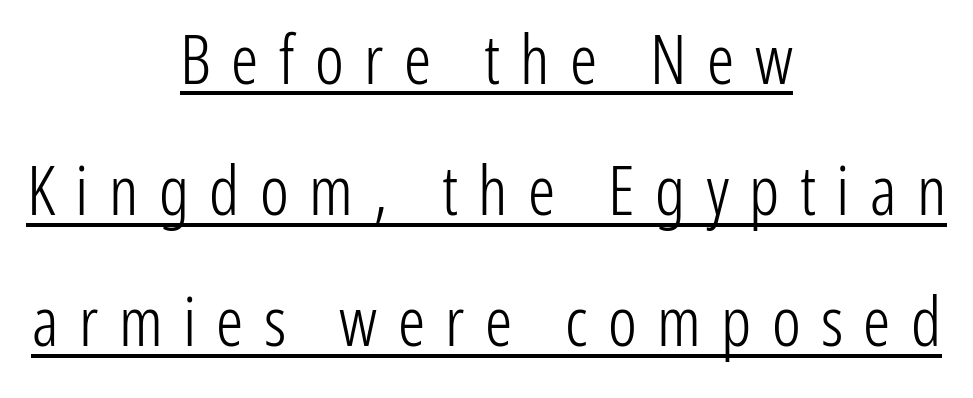
Q: Is the text bold? A: No.
Q: Is the text italic (slanted)? A: No, it is upright.
Q: Is the typeface a serif or a sans-serif typeface? A: Sans-serif.
Q: Is the text underlined? A: Yes.
Q: How is the paragraph aligned? A: Centered.
Q: Is the spacing between letters normal or unusually wide? A: Unusually wide.
Q: Is the spacing between lines tight, normal or loose? A: Loose.
Q: Width (condensed, normal, or wide)? A: Condensed.
Q: Stroke contrast? A: Low.
Q: x-height? A: Medium.
Q: Monospaced? A: No.
